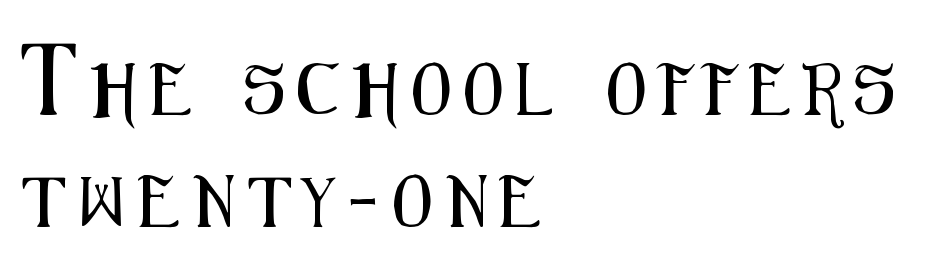
{"italic": "no", "width": "condensed", "stroke_contrast": "medium", "x_height": "medium", "monospaced": "no", "underline": "no", "align": "left", "line_spacing": "loose", "line_spacing_ratio": 2.2, "letter_spacing": "wide", "letter_spacing_em": 0.28, "glyph_px": 51}
